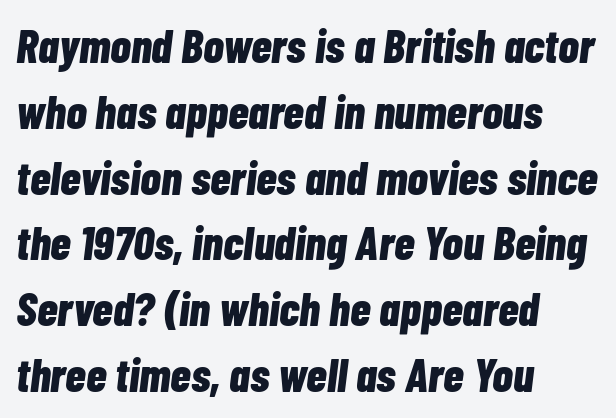
The image shows 47 px bold, condensed type, italic (leaning right); set left-aligned, normal line spacing (1.4x), normal letter spacing, not underlined; low stroke contrast and a medium x-height.
